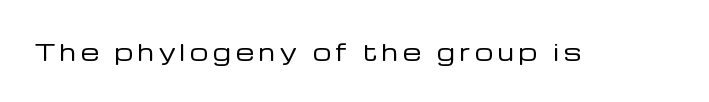
{"italic": "no", "bold": "no", "underline": "no", "letter_spacing": "wide", "letter_spacing_em": 0.21, "glyph_px": 23}
